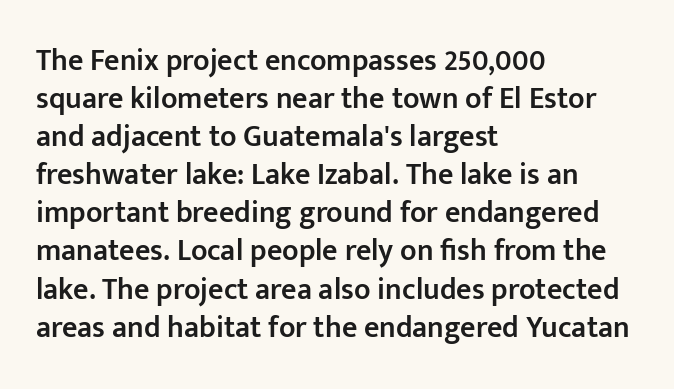
{"serif": "no", "italic": "no", "bold": "semi", "weight": "semibold", "width": "normal", "stroke_contrast": "low", "x_height": "medium", "monospaced": "no", "underline": "no", "align": "left", "line_spacing": "normal", "line_spacing_ratio": 1.27, "letter_spacing": "normal", "letter_spacing_em": 0.0, "glyph_px": 30}
